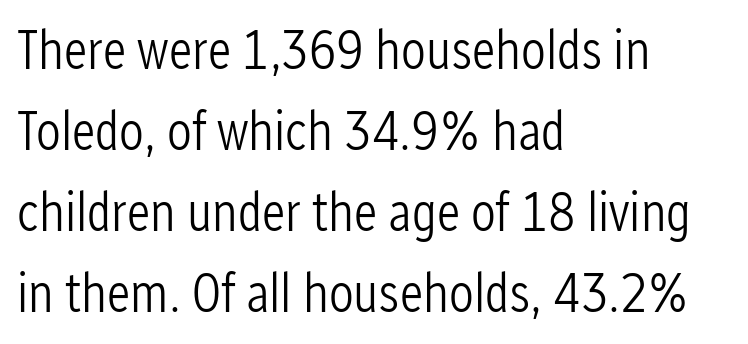
Q: Is the text bold? A: No.
Q: Is the text italic (slanted)? A: No, it is upright.
Q: Is the typeface a serif or a sans-serif typeface? A: Sans-serif.
Q: Is the text underlined? A: No.
Q: How is the paragraph aligned? A: Left-aligned.
Q: Is the spacing between letters normal or unusually wide? A: Normal.
Q: Is the spacing between lines tight, normal or loose? A: Normal.
Q: Width (condensed, normal, or wide)? A: Condensed.
Q: Stroke contrast? A: Low.
Q: x-height? A: Medium.
Q: Monospaced? A: No.
